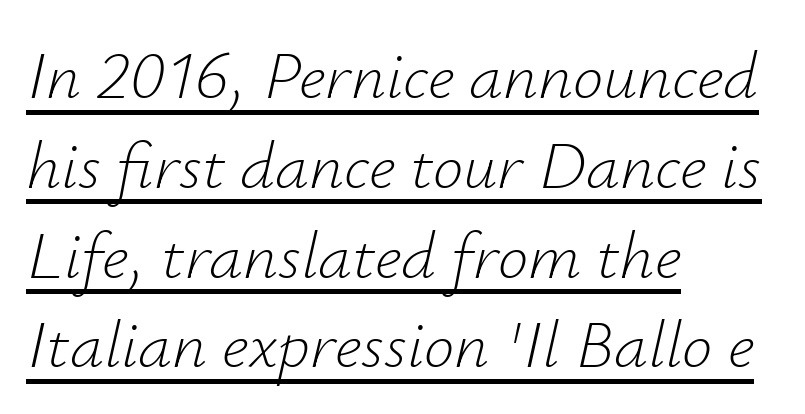
Q: Is the text bold? A: No.
Q: Is the text italic (slanted)? A: Yes, it leans right by about 12 degrees.
Q: Is the text underlined? A: Yes.
Q: How is the paragraph aligned? A: Left-aligned.
Q: Is the spacing between letters normal or unusually wide? A: Normal.
Q: Is the spacing between lines tight, normal or loose? A: Normal.
Q: Width (condensed, normal, or wide)? A: Normal.
Q: Stroke contrast? A: Low.
Q: x-height? A: Small.
Q: Monospaced? A: No.
